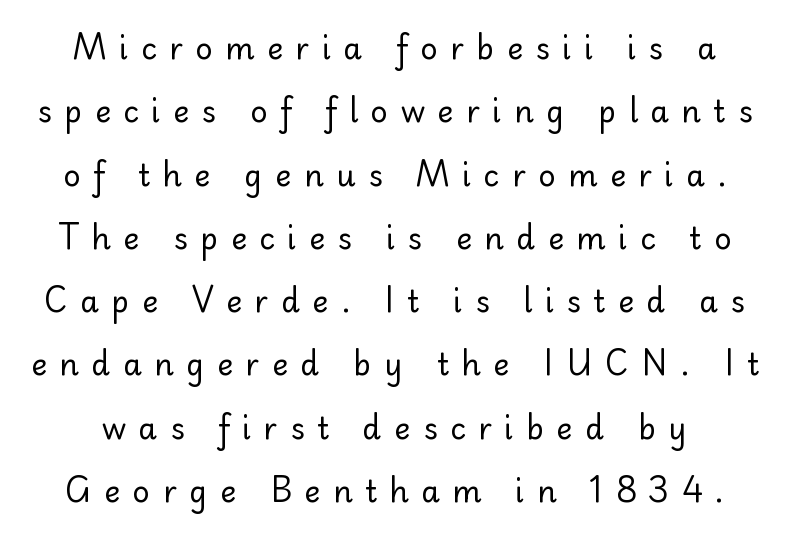
Letter spacing: wide. Think of a printed novel: that variable character pitch is what you see here. Are there feet on the stems? There aren't — it's a sans. The characters are drawn with everyday or finer stroke widths.
